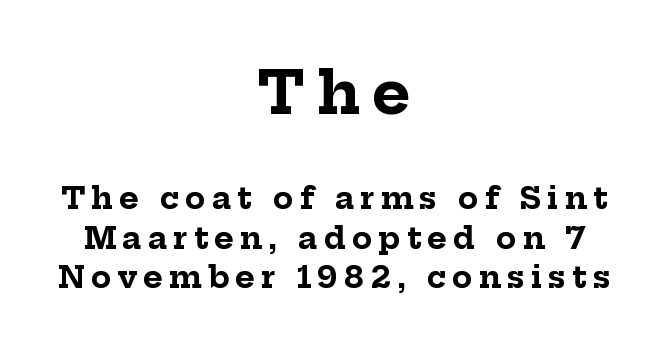
{"serif": "yes", "italic": "no", "bold": "yes", "weight": "bold", "width": "normal", "stroke_contrast": "low", "x_height": "medium", "monospaced": "no", "underline": "no", "align": "center", "line_spacing": "normal", "line_spacing_ratio": 1.31, "letter_spacing": "wide", "letter_spacing_em": 0.2, "larger_block": "first", "size_ratio": 1.97, "glyph_px": 59}
